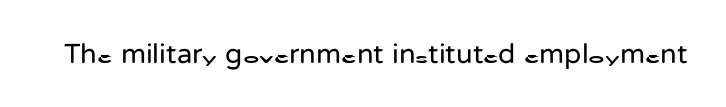
The image shows 28 px regular-weight sans-serif type, upright; set normal letter spacing, not underlined; low stroke contrast and a medium x-height.
